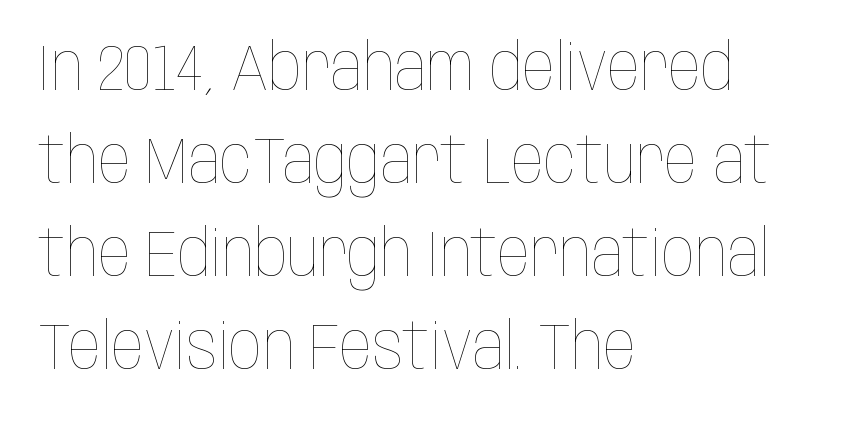
{"italic": "no", "bold": "no", "weight": "thin", "width": "condensed", "stroke_contrast": "low", "x_height": "large", "monospaced": "no", "underline": "no", "align": "left", "line_spacing": "normal", "line_spacing_ratio": 1.43, "letter_spacing": "normal", "letter_spacing_em": 0.0, "glyph_px": 65}
